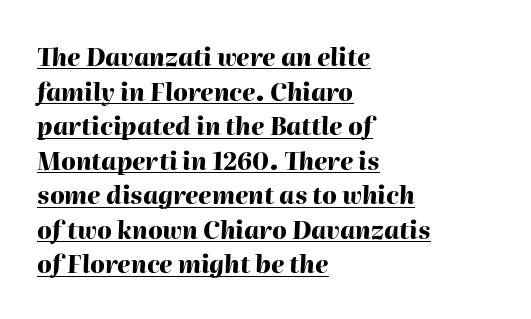
The image shows 24 px bold type, italic (leaning right); set left-aligned, normal line spacing (1.44x), normal letter spacing, underlined.
